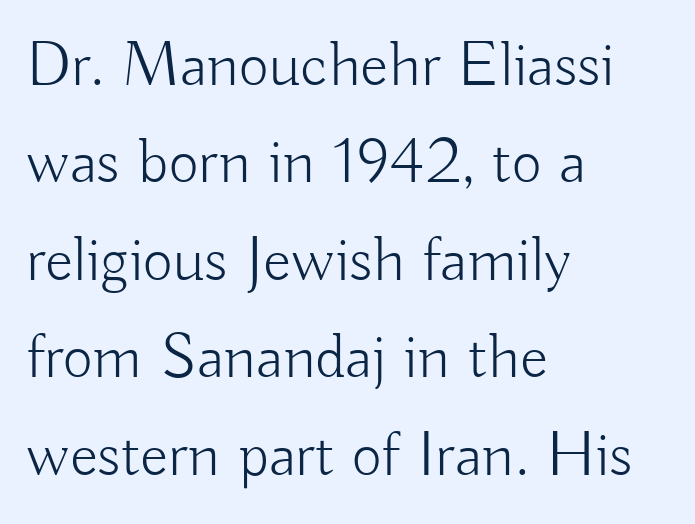
Q: Is the text bold? A: No.
Q: Is the text italic (slanted)? A: No, it is upright.
Q: Is the typeface a serif or a sans-serif typeface? A: Sans-serif.
Q: Is the text underlined? A: No.
Q: How is the paragraph aligned? A: Left-aligned.
Q: Is the spacing between letters normal or unusually wide? A: Normal.
Q: Is the spacing between lines tight, normal or loose? A: Normal.
Q: Width (condensed, normal, or wide)? A: Normal.
Q: Stroke contrast? A: Low.
Q: x-height? A: Small.
Q: Monospaced? A: No.
